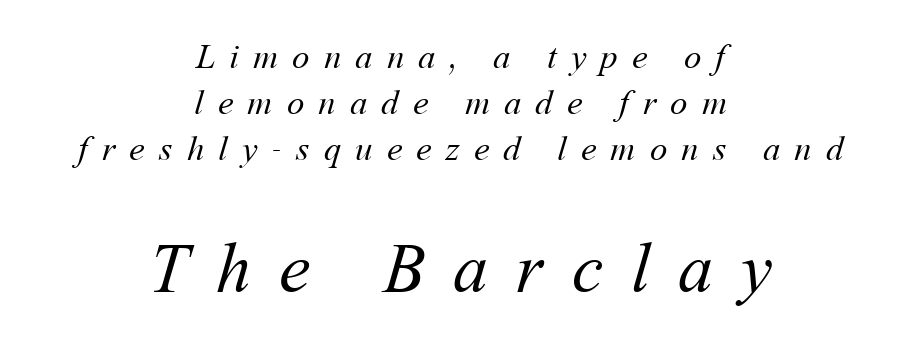
Vertical spacing — default. No chunkiness to these letters — they're not bold. Tracking value appears strongly positive — letters spread wide. The passage shown is not underscored anywhere.
